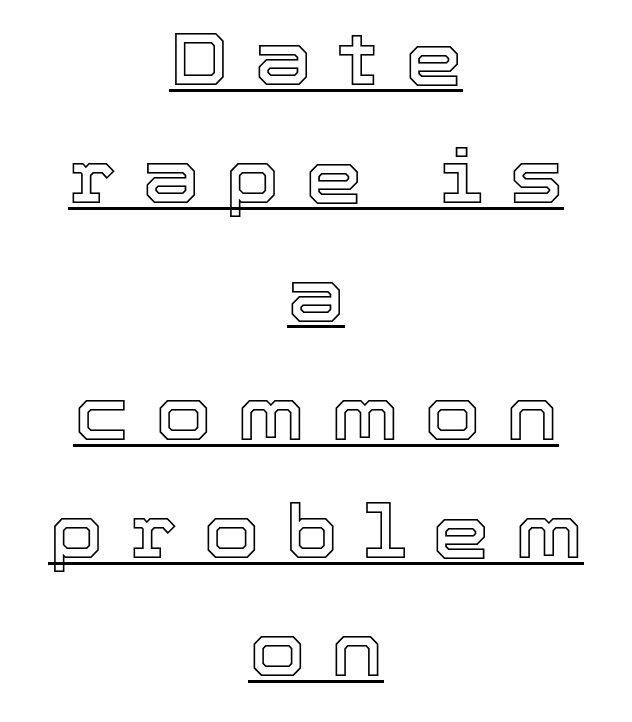
Q: Is the text italic (slanted)? A: No, it is upright.
Q: Is the text underlined? A: Yes.
Q: How is the paragraph aligned? A: Centered.
Q: Is the spacing between letters normal or unusually wide? A: Unusually wide.
Q: Is the spacing between lines tight, normal or loose? A: Normal.
Q: Width (condensed, normal, or wide)? A: Normal.
Q: x-height? A: Medium.
Q: Monospaced? A: No.
